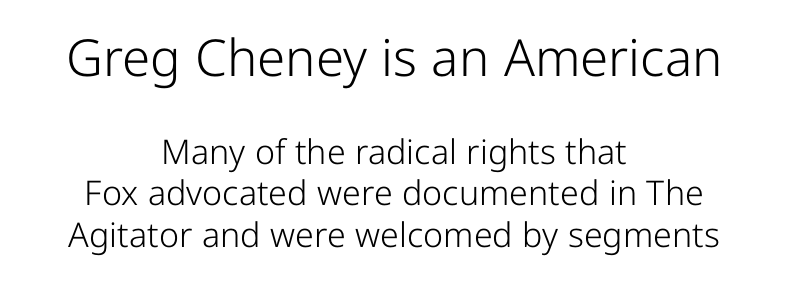
{"serif": "no", "italic": "no", "bold": "no", "weight": "light", "width": "normal", "stroke_contrast": "low", "x_height": "medium", "monospaced": "no", "underline": "no", "align": "center", "line_spacing_ratio": 1.22, "letter_spacing": "normal", "letter_spacing_em": 0.0, "larger_block": "first", "size_ratio": 1.5, "glyph_px": 51}
